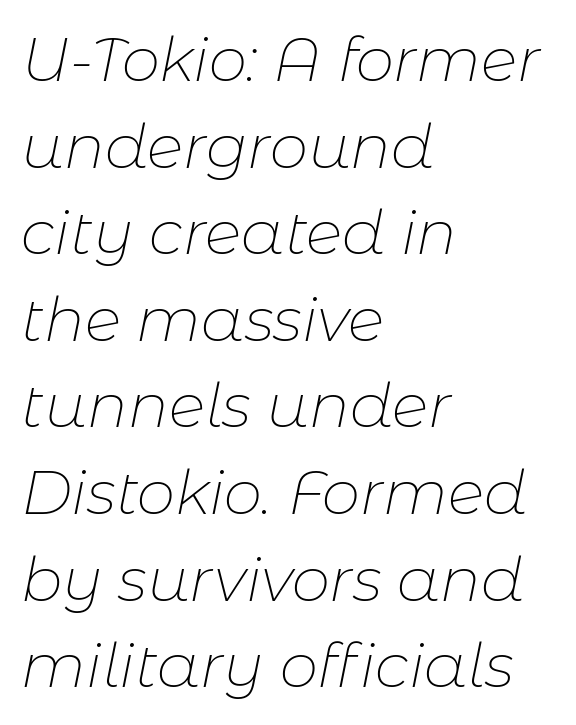
Q: Is the text bold? A: No.
Q: Is the text italic (slanted)? A: Yes, it leans right by about 11 degrees.
Q: Is the text underlined? A: No.
Q: How is the paragraph aligned? A: Left-aligned.
Q: Is the spacing between letters normal or unusually wide? A: Normal.
Q: Is the spacing between lines tight, normal or loose? A: Normal.
Q: Width (condensed, normal, or wide)? A: Normal.
Q: Stroke contrast? A: Low.
Q: x-height? A: Medium.
Q: Monospaced? A: No.
